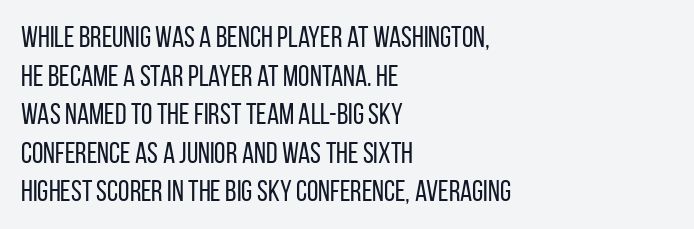
{"serif": "no", "italic": "no", "bold": "no", "weight": "regular", "width": "condensed", "stroke_contrast": "low", "x_height": "large", "monospaced": "no", "underline": "no", "align": "left", "line_spacing": "normal", "line_spacing_ratio": 1.33, "letter_spacing": "normal", "letter_spacing_em": 0.0, "glyph_px": 29}
